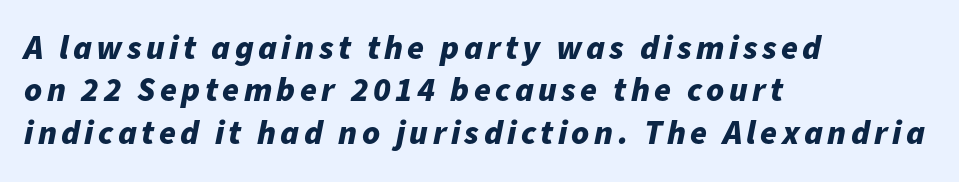
{"italic": "yes", "lean": "right", "slant_degrees": 11, "bold": "yes", "weight": "bold", "width": "normal", "stroke_contrast": "low", "x_height": "medium", "monospaced": "no", "underline": "no", "align": "left", "line_spacing": "normal", "line_spacing_ratio": 1.25, "glyph_px": 34}
